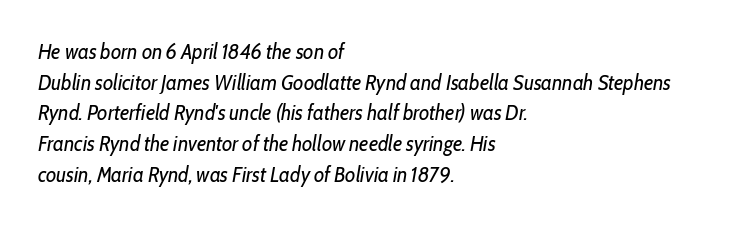
{"italic": "yes", "lean": "right", "slant_degrees": 10, "bold": "no", "underline": "no", "align": "left", "line_spacing": "normal", "line_spacing_ratio": 1.46, "letter_spacing": "normal", "letter_spacing_em": 0.0, "glyph_px": 21}
